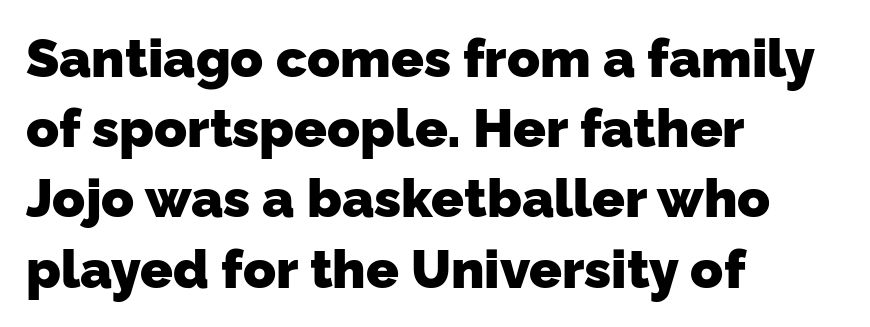
Regular leading. Beneath every word, the page is bare. Heavy, bold letterforms. The characters display no serif detailing; their extremities are plain. The type is set solid horizontally, with unmodified tracking.
